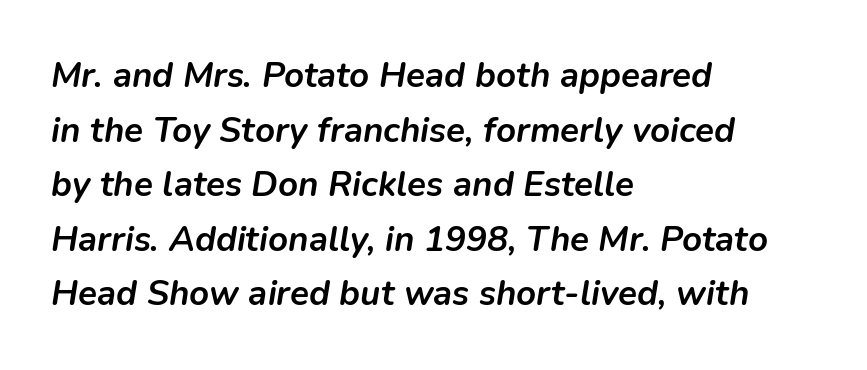
Q: Is the text bold? A: Yes.
Q: Is the text italic (slanted)? A: Yes, it leans right by about 9 degrees.
Q: Is the text underlined? A: No.
Q: How is the paragraph aligned? A: Left-aligned.
Q: Is the spacing between letters normal or unusually wide? A: Normal.
Q: Is the spacing between lines tight, normal or loose? A: Normal.
Q: Width (condensed, normal, or wide)? A: Normal.
Q: Stroke contrast? A: Low.
Q: x-height? A: Medium.
Q: Monospaced? A: No.
